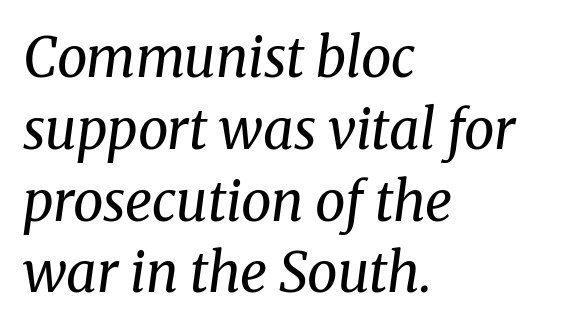
Q: Is the text bold? A: No.
Q: Is the text italic (slanted)? A: Yes, it leans right by about 8 degrees.
Q: Is the typeface a serif or a sans-serif typeface? A: Serif.
Q: Is the text underlined? A: No.
Q: How is the paragraph aligned? A: Left-aligned.
Q: Is the spacing between letters normal or unusually wide? A: Normal.
Q: Is the spacing between lines tight, normal or loose? A: Normal.
Q: Width (condensed, normal, or wide)? A: Normal.
Q: Stroke contrast? A: Medium.
Q: x-height? A: Medium.
Q: Monospaced? A: No.
